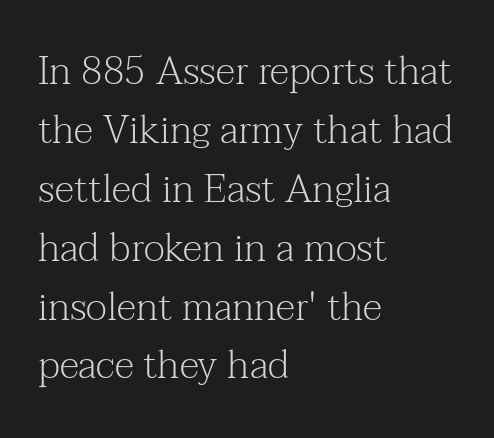
{"serif": "yes", "italic": "no", "bold": "no", "weight": "light", "width": "normal", "stroke_contrast": "medium", "x_height": "medium", "monospaced": "no", "underline": "no", "align": "left", "line_spacing": "normal", "line_spacing_ratio": 1.51, "letter_spacing": "normal", "letter_spacing_em": 0.0, "glyph_px": 39}
